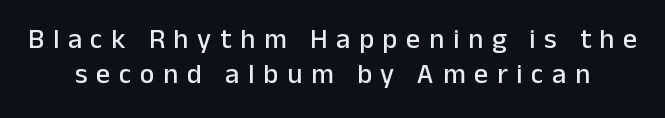
The image shows 28 px sans-serif type, upright; set normal line spacing (1.25x), unusually wide letter spacing (+0.31 em), not underlined; low stroke contrast and a medium x-height.
